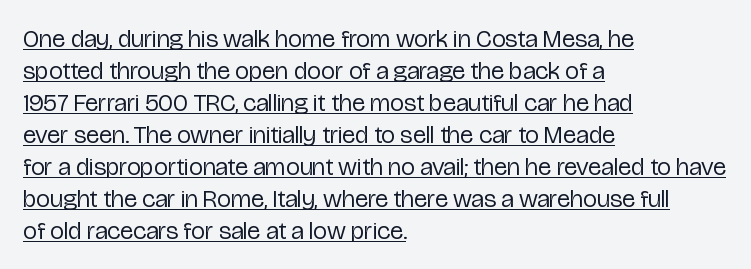
The image shows 25 px text type, upright; set left-aligned, normal line spacing (1.28x), normal letter spacing, underlined.
